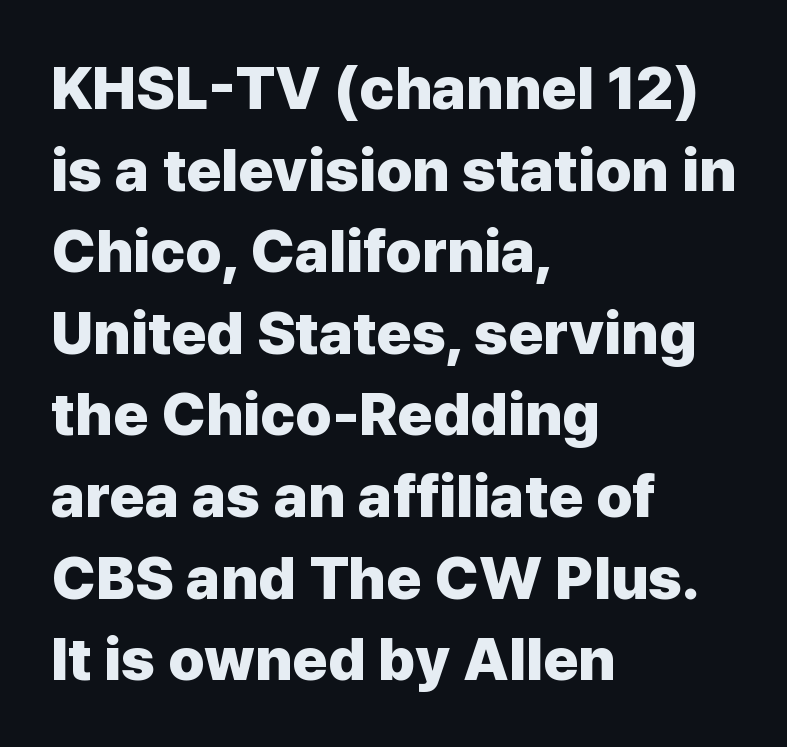
Q: Is the text bold? A: Yes.
Q: Is the text italic (slanted)? A: No, it is upright.
Q: Is the typeface a serif or a sans-serif typeface? A: Sans-serif.
Q: Is the text underlined? A: No.
Q: How is the paragraph aligned? A: Left-aligned.
Q: Is the spacing between letters normal or unusually wide? A: Normal.
Q: Is the spacing between lines tight, normal or loose? A: Normal.
Q: Width (condensed, normal, or wide)? A: Normal.
Q: Stroke contrast? A: Low.
Q: x-height? A: Medium.
Q: Monospaced? A: No.
